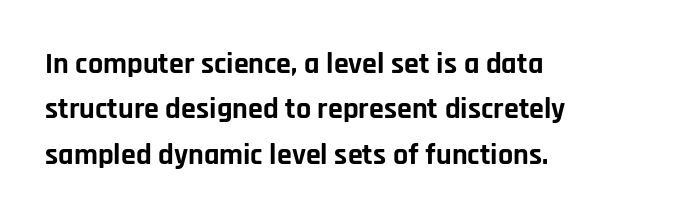
The image shows 30 px bold sans-serif type, upright; set left-aligned, normal line spacing (1.51x), normal letter spacing, not underlined; low stroke contrast and a large x-height.
